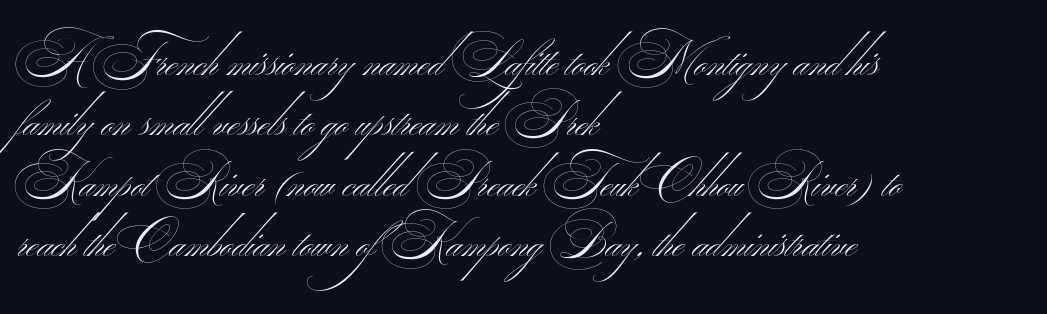
{"serif": "no", "bold": "no", "weight": "thin", "width": "wide", "stroke_contrast": "medium", "monospaced": "no", "underline": "no", "align": "left", "line_spacing_ratio": 1.21, "letter_spacing": "normal", "letter_spacing_em": 0.0, "glyph_px": 50}
